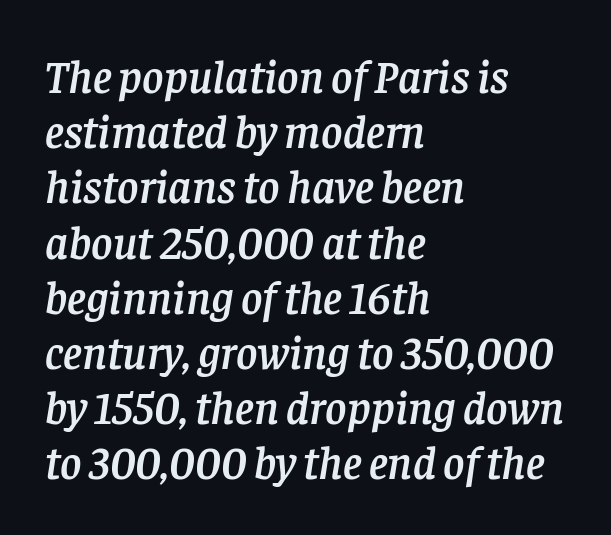
A clean baseline with only descenders dipping below it. The ragged edge is on the right, which tells us the setting is flush left. Is this a sans? No — the strokes have serifs. Think of a printed novel: that variable character pitch is what you see here.
